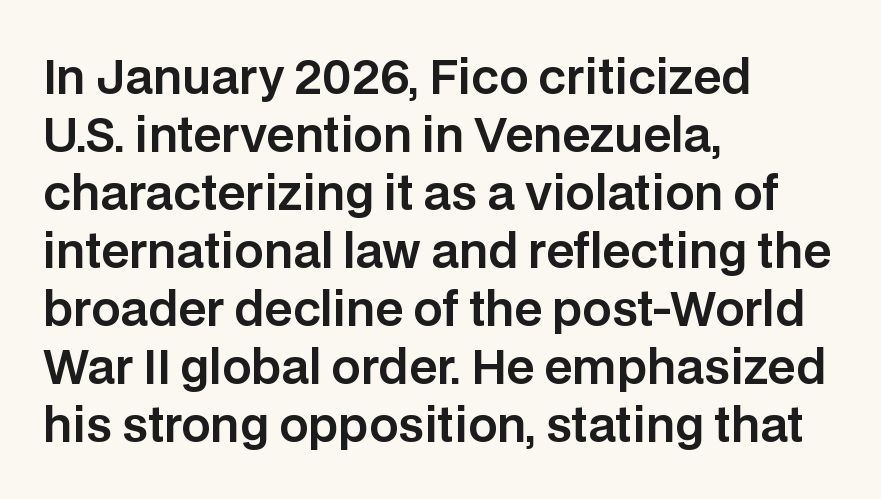
Q: Is the text italic (slanted)? A: No, it is upright.
Q: Is the typeface a serif or a sans-serif typeface? A: Sans-serif.
Q: Is the text underlined? A: No.
Q: How is the paragraph aligned? A: Left-aligned.
Q: Is the spacing between letters normal or unusually wide? A: Normal.
Q: Is the spacing between lines tight, normal or loose? A: Normal.
Q: Width (condensed, normal, or wide)? A: Normal.
Q: Stroke contrast? A: Low.
Q: x-height? A: Large.
Q: Monospaced? A: No.
